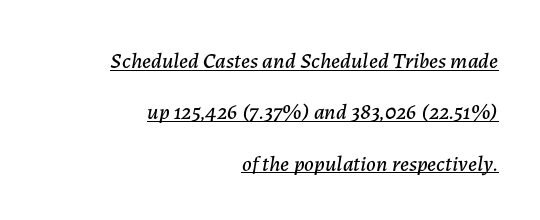
Honestly, the letter spacing is just normal — you wouldn't notice it. If you measured baseline to baseline, you'd find a long distance. The rendered words wear a rule along their underside. Quick note: italic.
